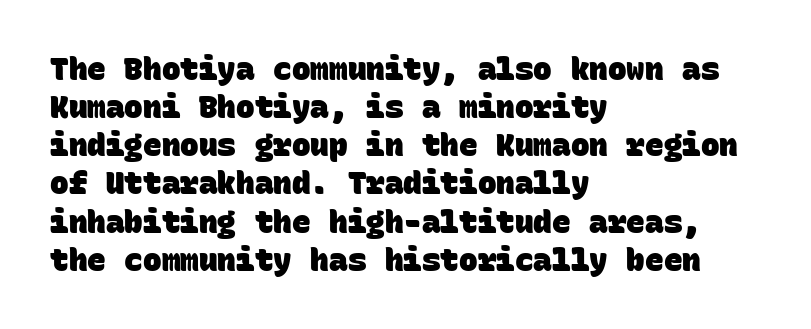
{"serif": "no", "bold": "yes", "weight": "heavy", "width": "normal", "stroke_contrast": "low", "x_height": "large", "monospaced": "yes", "underline": "no", "align": "left", "line_spacing_ratio": 1.23, "letter_spacing": "normal", "letter_spacing_em": 0.0, "glyph_px": 31}
